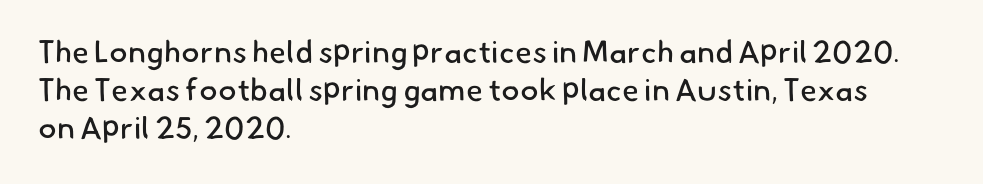
Q: Is the text bold? A: No.
Q: Is the typeface a serif or a sans-serif typeface? A: Sans-serif.
Q: Is the text underlined? A: No.
Q: How is the paragraph aligned? A: Left-aligned.
Q: Is the spacing between letters normal or unusually wide? A: Normal.
Q: Width (condensed, normal, or wide)? A: Normal.
Q: Stroke contrast? A: Low.
Q: x-height? A: Small.
Q: Monospaced? A: No.
